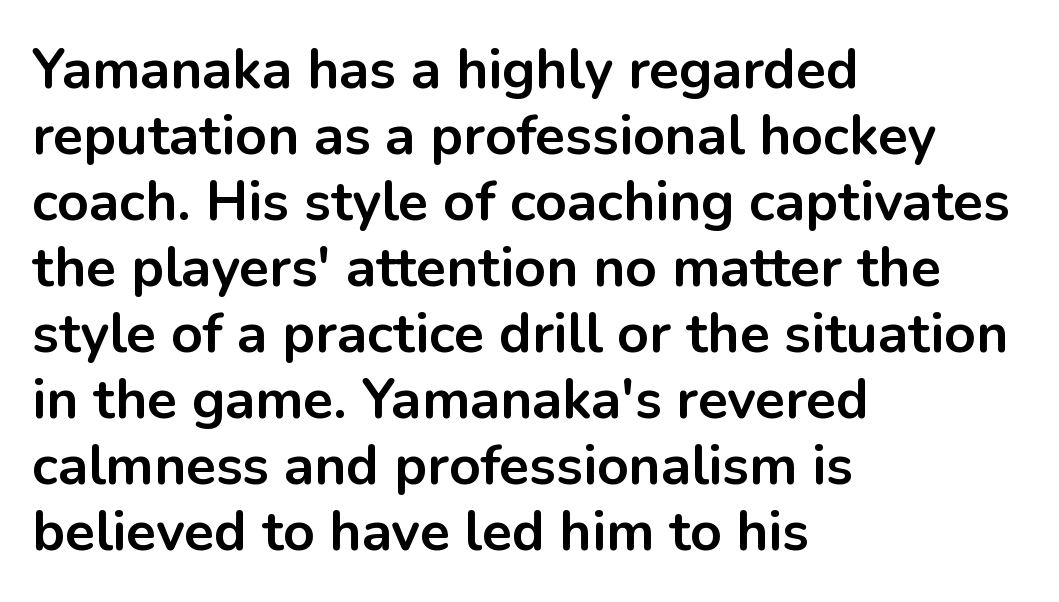
The image shows 55 px bold sans-serif type, upright; set left-aligned, line spacing 1.2x, normal letter spacing, not underlined; low stroke contrast and a medium x-height.
